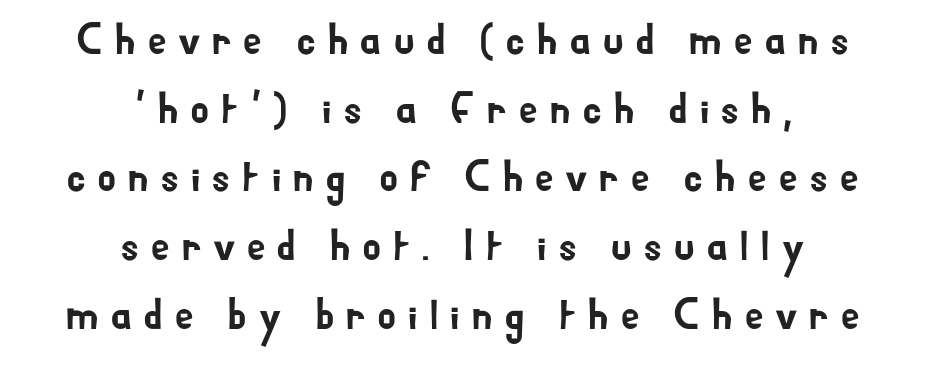
{"serif": "no", "italic": "no", "width": "normal", "stroke_contrast": "low", "x_height": "small", "monospaced": "no", "underline": "no", "align": "center", "line_spacing": "normal", "line_spacing_ratio": 1.56, "letter_spacing": "wide", "letter_spacing_em": 0.24, "glyph_px": 44}
